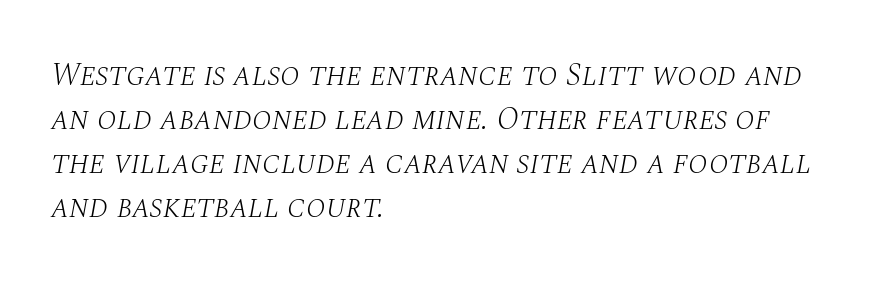
The image shows 32 px light serif type, italic (leaning right); set left-aligned, normal line spacing (1.37x), normal letter spacing, not underlined; medium stroke contrast and a large x-height.
